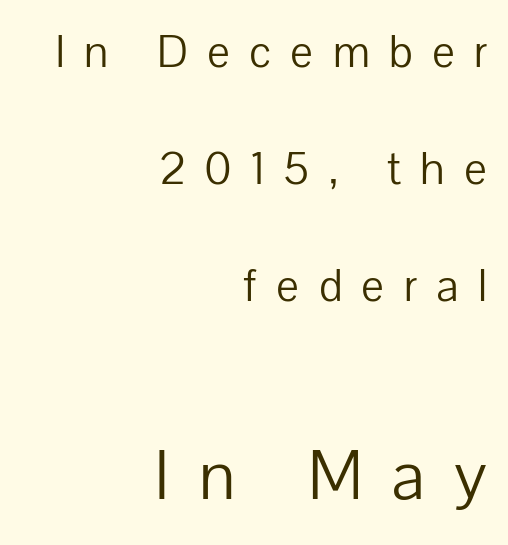
Q: Is the text bold? A: No.
Q: Is the text italic (slanted)? A: No, it is upright.
Q: Is the typeface a serif or a sans-serif typeface? A: Sans-serif.
Q: Is the text underlined? A: No.
Q: How is the paragraph aligned? A: Right-aligned.
Q: Is the spacing between letters normal or unusually wide? A: Unusually wide.
Q: Is the spacing between lines tight, normal or loose? A: Loose.
Q: Which block of text is set in a larger size, the first (top) or the second (bottom)? A: The second (bottom) one.
Q: Width (condensed, normal, or wide)? A: Normal.
Q: Stroke contrast? A: Low.
Q: x-height? A: Medium.
Q: Monospaced? A: No.
